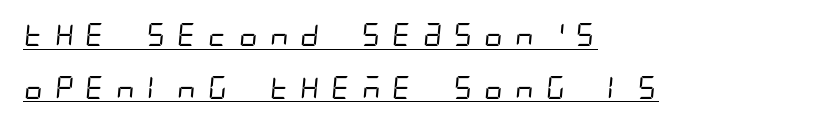
{"bold": "no", "underline": "yes", "align": "left", "line_spacing": "loose", "line_spacing_ratio": 2.29, "letter_spacing": "wide", "letter_spacing_em": 0.39, "glyph_px": 23}
